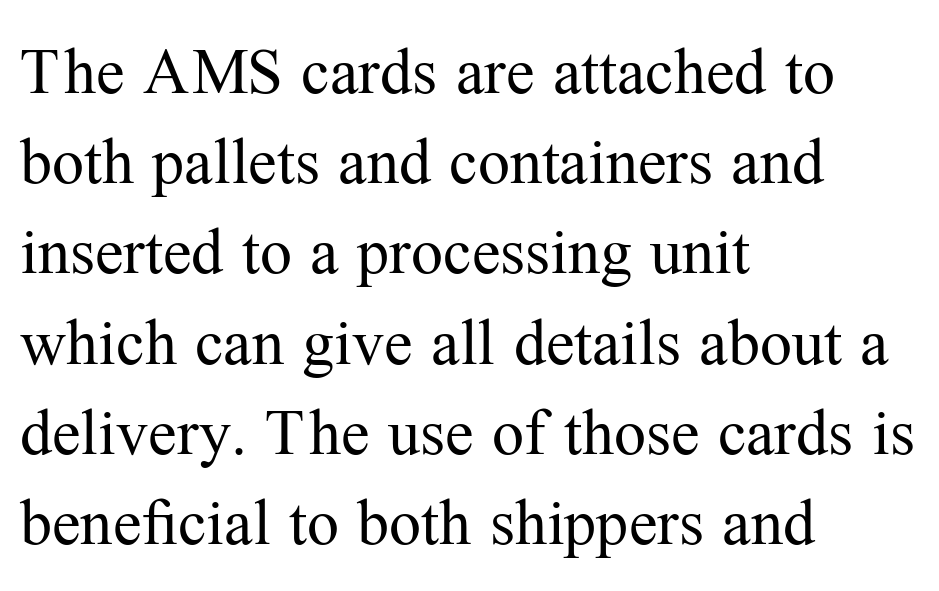
The image shows 64 px regular-weight serif type, upright; set left-aligned, normal line spacing (1.41x), normal letter spacing, not underlined; medium stroke contrast and a medium x-height.
